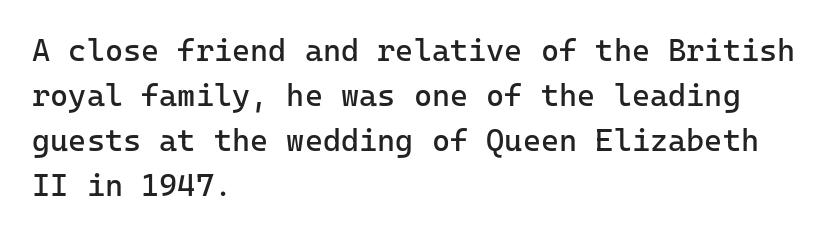
The image shows 31 px regular-weight sans-serif type, upright; set left-aligned, normal line spacing (1.45x), normal letter spacing, not underlined; low stroke contrast and a medium x-height.
